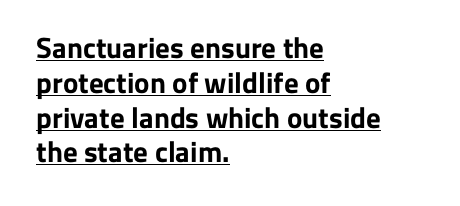
The image shows 29 px bold sans-serif type, upright; set left-aligned, line spacing 1.2x, normal letter spacing, underlined; low stroke contrast and a medium x-height.
